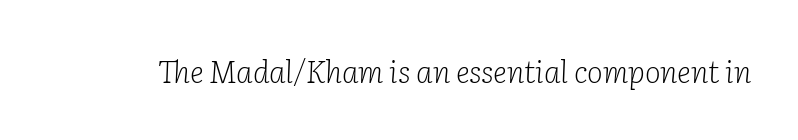
The rendering uses natural spacing where letterforms have individual widths. The weight would be labelled regular, book, light, or lighter still. This rendering leaves character spacing at its baseline value. The type family on display is of the serif kind. Bare-footed words on every line.
